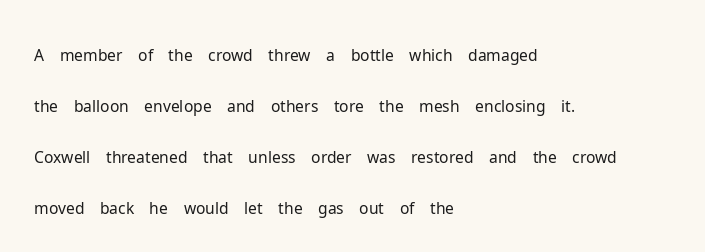
Q: Is the text bold? A: No.
Q: Is the text italic (slanted)? A: No, it is upright.
Q: Is the typeface a serif or a sans-serif typeface? A: Sans-serif.
Q: Is the text underlined? A: No.
Q: How is the paragraph aligned? A: Left-aligned.
Q: Is the spacing between letters normal or unusually wide? A: Normal.
Q: Is the spacing between lines tight, normal or loose? A: Normal.
Q: Width (condensed, normal, or wide)? A: Normal.
Q: Stroke contrast? A: Low.
Q: x-height? A: Medium.
Q: Monospaced? A: No.
